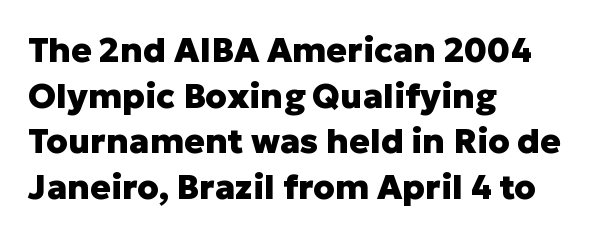
Q: Is the text bold? A: Yes.
Q: Is the text italic (slanted)? A: No, it is upright.
Q: Is the typeface a serif or a sans-serif typeface? A: Sans-serif.
Q: Is the text underlined? A: No.
Q: How is the paragraph aligned? A: Left-aligned.
Q: Is the spacing between letters normal or unusually wide? A: Normal.
Q: Is the spacing between lines tight, normal or loose? A: Normal.
Q: Width (condensed, normal, or wide)? A: Normal.
Q: Stroke contrast? A: Low.
Q: x-height? A: Medium.
Q: Monospaced? A: No.
